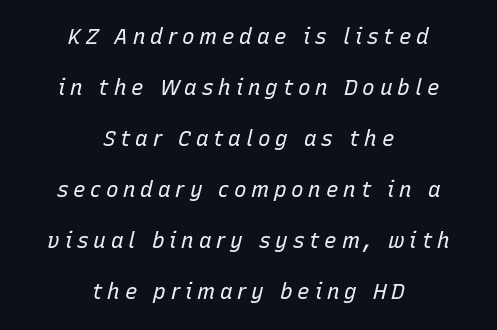
The letters look calm and open, with moderate or lighter stems. The passage is arranged like a title page — every line centered. Inter-character spacing is expanded well beyond the font's built-in metrics. Plain, unruled lines of type. Loosely led — the rows are spread out.
